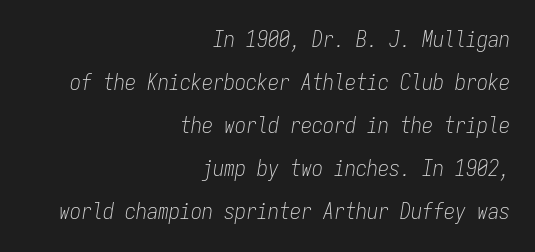
Q: Is the text bold? A: No.
Q: Is the text italic (slanted)? A: Yes, it leans right by about 9 degrees.
Q: Is the text underlined? A: No.
Q: How is the paragraph aligned? A: Right-aligned.
Q: Is the spacing between letters normal or unusually wide? A: Normal.
Q: Is the spacing between lines tight, normal or loose? A: Loose.
